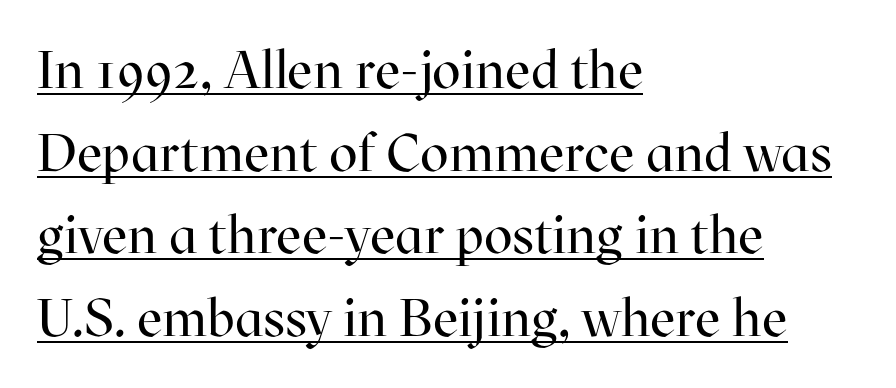
The axis of the letterforms is exactly vertical. The letterforms sit at book weight or below. Baseline-to-baseline distance is the conventional proportion of letter height. The rendered words wear a rule along their underside. Each letter's strokes conclude with small projecting serifs. The paragraph shown leans on its left margin.
